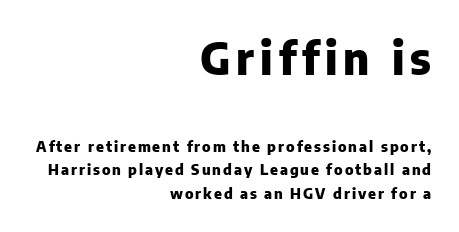
Q: Is the text bold? A: Yes.
Q: Is the text italic (slanted)? A: No, it is upright.
Q: Is the typeface a serif or a sans-serif typeface? A: Sans-serif.
Q: Is the text underlined? A: No.
Q: How is the paragraph aligned? A: Right-aligned.
Q: Is the spacing between lines tight, normal or loose? A: Normal.
Q: Which block of text is set in a larger size, the first (top) or the second (bottom)? A: The first (top) one.
Q: Width (condensed, normal, or wide)? A: Normal.
Q: Stroke contrast? A: Low.
Q: x-height? A: Medium.
Q: Monospaced? A: No.
